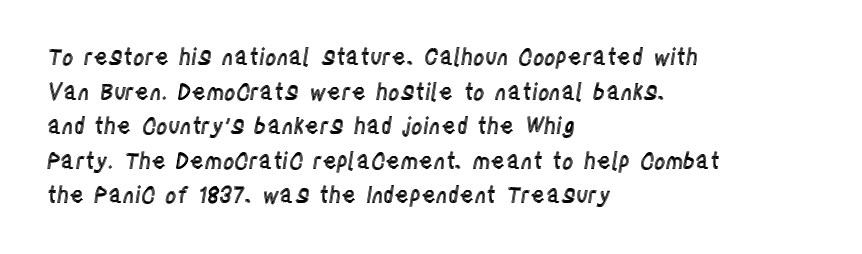
Q: Is the text italic (slanted)? A: Yes.
Q: Is the text underlined? A: No.
Q: How is the paragraph aligned? A: Left-aligned.
Q: Is the spacing between letters normal or unusually wide? A: Normal.
Q: Is the spacing between lines tight, normal or loose? A: Normal.
